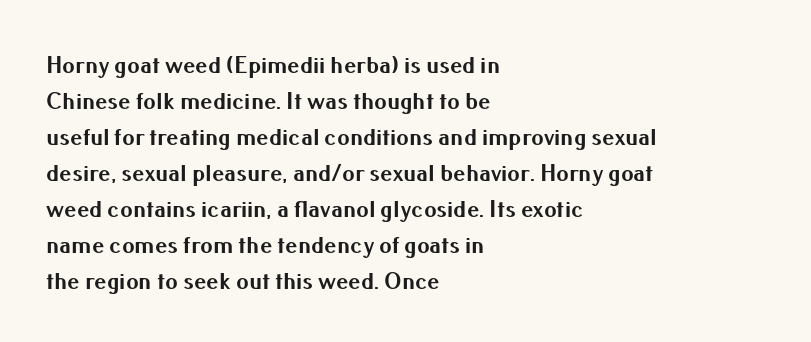
{"italic": "no", "bold": "yes", "underline": "no", "align": "left", "line_spacing": "normal", "line_spacing_ratio": 1.44, "letter_spacing": "normal", "letter_spacing_em": 0.0, "glyph_px": 25}
